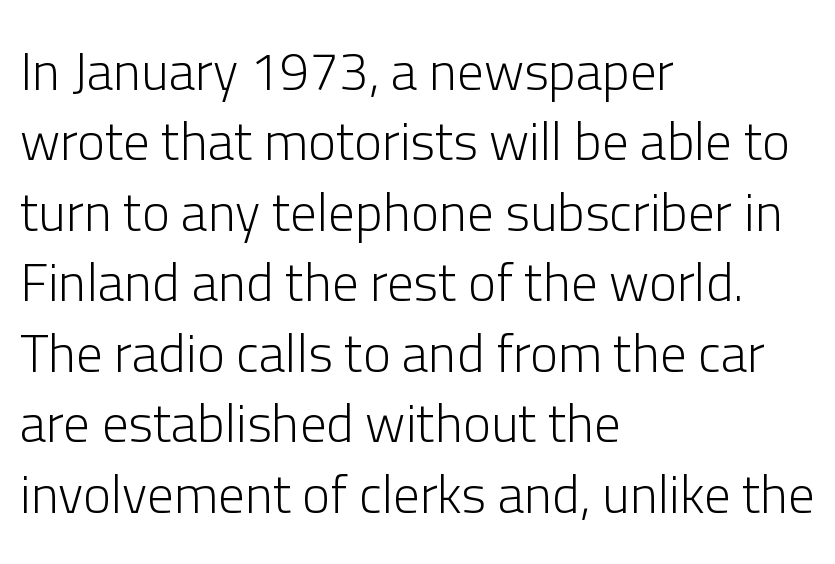
Q: Is the text bold? A: No.
Q: Is the text italic (slanted)? A: No, it is upright.
Q: Is the typeface a serif or a sans-serif typeface? A: Sans-serif.
Q: Is the text underlined? A: No.
Q: How is the paragraph aligned? A: Left-aligned.
Q: Is the spacing between letters normal or unusually wide? A: Normal.
Q: Is the spacing between lines tight, normal or loose? A: Normal.
Q: Width (condensed, normal, or wide)? A: Normal.
Q: Stroke contrast? A: Low.
Q: x-height? A: Medium.
Q: Monospaced? A: No.
